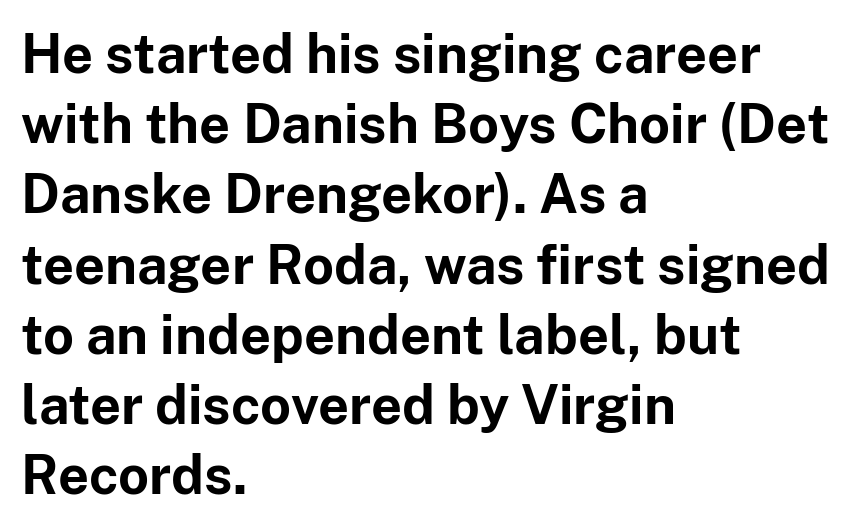
Q: Is the text bold? A: Yes.
Q: Is the text italic (slanted)? A: No, it is upright.
Q: Is the typeface a serif or a sans-serif typeface? A: Sans-serif.
Q: Is the text underlined? A: No.
Q: How is the paragraph aligned? A: Left-aligned.
Q: Is the spacing between letters normal or unusually wide? A: Normal.
Q: Is the spacing between lines tight, normal or loose? A: Normal.
Q: Width (condensed, normal, or wide)? A: Normal.
Q: Stroke contrast? A: Low.
Q: x-height? A: Medium.
Q: Monospaced? A: No.
